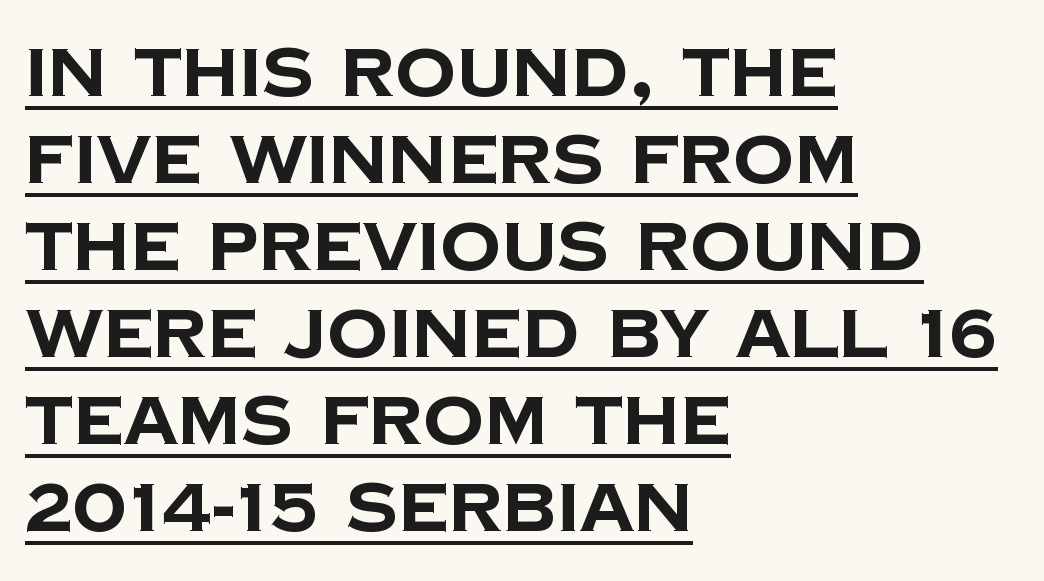
The letters sit at their default tracking, neither squeezed nor spread. A typographer would call this underscored text. If you drew a ruler down the left edge, every line would touch it. The glyphs in this specimen are sans serif. The lines sit at an ordinary, default distance from one another.
